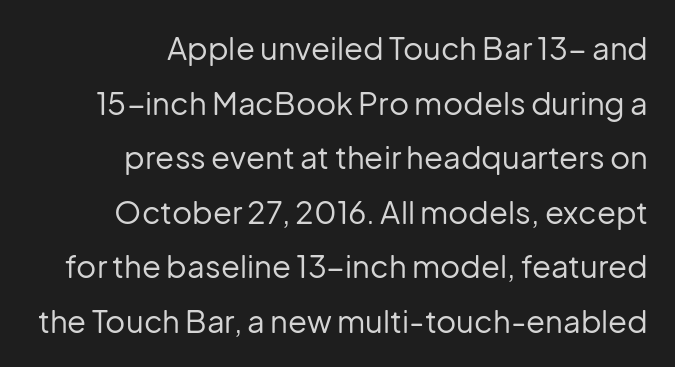
A bare baseline throughout the passage. Heaviness? Minimal to ordinary, like unemphasized prose. The typeface chosen for these lines omits serifs. Each line ends at the same right margin while the left side varies. Characters remain perfectly vertical along every line. These lines are rendered in a variable-pitch font.
